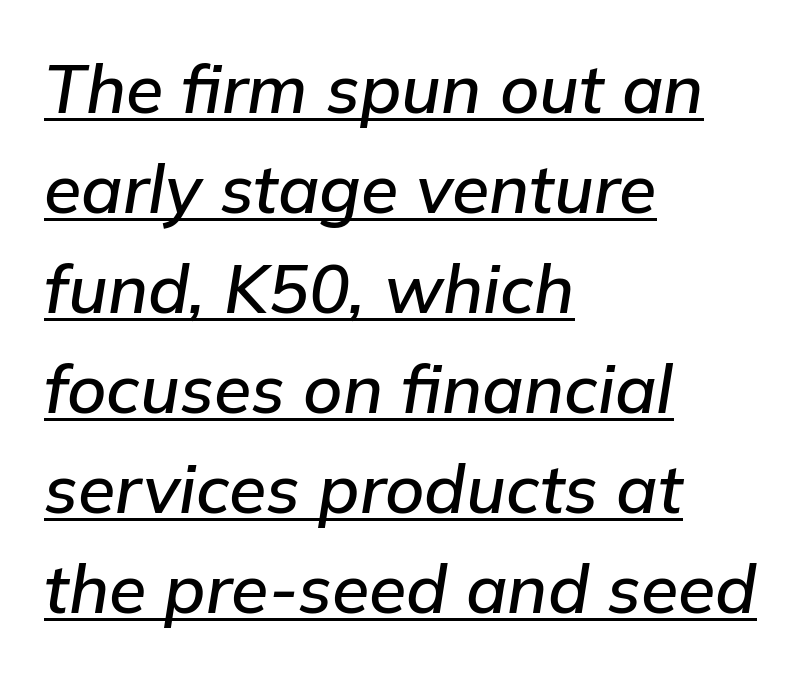
The image shows 68 px text type, italic (leaning right); set left-aligned, normal line spacing (1.47x), normal letter spacing, underlined; low stroke contrast and a medium x-height.
